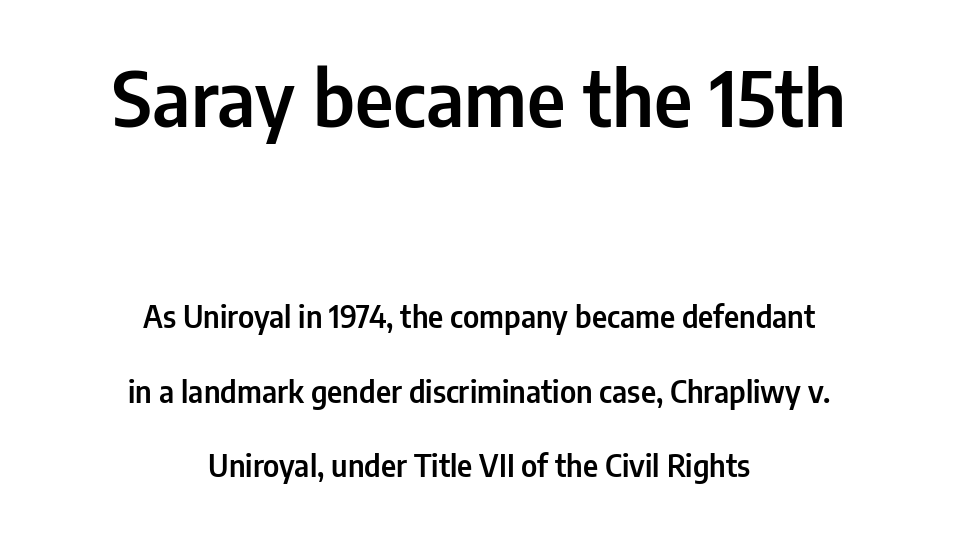
{"serif": "no", "italic": "no", "width": "condensed", "stroke_contrast": "low", "x_height": "medium", "monospaced": "no", "underline": "no", "align": "center", "line_spacing": "loose", "line_spacing_ratio": 2.48, "letter_spacing": "normal", "letter_spacing_em": 0.0, "larger_block": "first", "size_ratio": 2.53, "glyph_px": 76}
